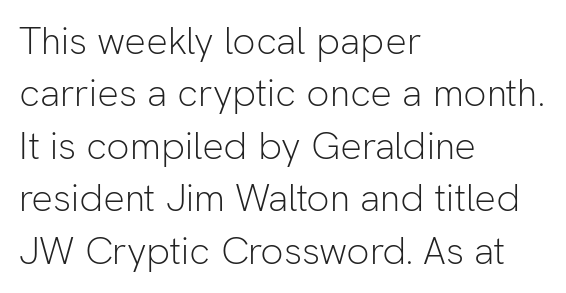
{"serif": "no", "italic": "no", "bold": "no", "weight": "light", "width": "normal", "stroke_contrast": "low", "x_height": "medium", "monospaced": "no", "underline": "no", "align": "left", "line_spacing": "normal", "line_spacing_ratio": 1.38, "letter_spacing": "normal", "letter_spacing_em": 0.0, "glyph_px": 38}
